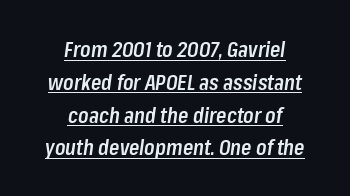
{"italic": "yes", "lean": "right", "slant_degrees": 8, "bold": "semi", "underline": "yes", "align": "center", "line_spacing": "normal", "line_spacing_ratio": 1.56, "letter_spacing": "normal", "letter_spacing_em": 0.0, "glyph_px": 21}
